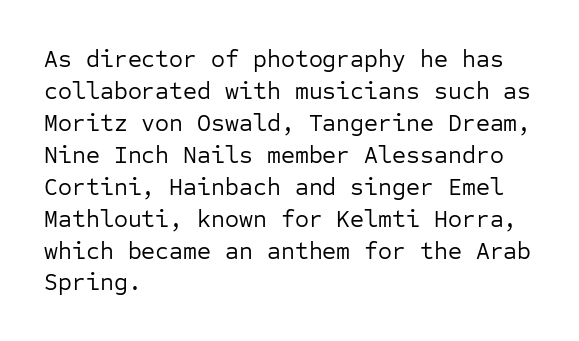
Q: Is the text bold? A: No.
Q: Is the text italic (slanted)? A: No, it is upright.
Q: Is the text underlined? A: No.
Q: How is the paragraph aligned? A: Left-aligned.
Q: Is the spacing between letters normal or unusually wide? A: Normal.
Q: Is the spacing between lines tight, normal or loose? A: Normal.
